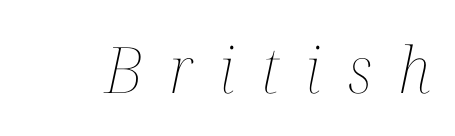
Q: Is the text bold? A: No.
Q: Is the text italic (slanted)? A: Yes, it leans right by about 12 degrees.
Q: Is the text underlined? A: No.
Q: Is the spacing between letters normal or unusually wide? A: Unusually wide.
Q: Width (condensed, normal, or wide)? A: Condensed.
Q: Stroke contrast? A: Medium.
Q: x-height? A: Medium.
Q: Monospaced? A: No.
